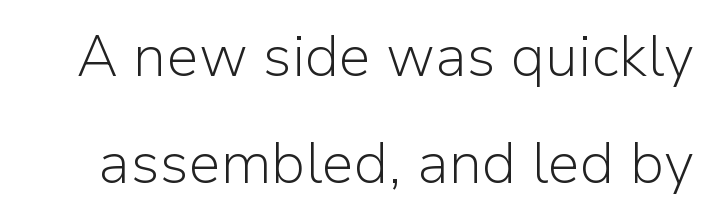
Q: Is the text bold? A: No.
Q: Is the text italic (slanted)? A: No, it is upright.
Q: Is the typeface a serif or a sans-serif typeface? A: Sans-serif.
Q: Is the text underlined? A: No.
Q: Is the spacing between letters normal or unusually wide? A: Normal.
Q: Width (condensed, normal, or wide)? A: Normal.
Q: Stroke contrast? A: Low.
Q: x-height? A: Medium.
Q: Monospaced? A: No.
